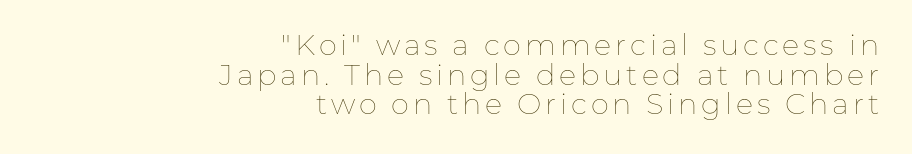
The image shows 29 px thin type, upright; set right-aligned, tight line spacing (1.02x), not underlined; low stroke contrast and a medium x-height.
